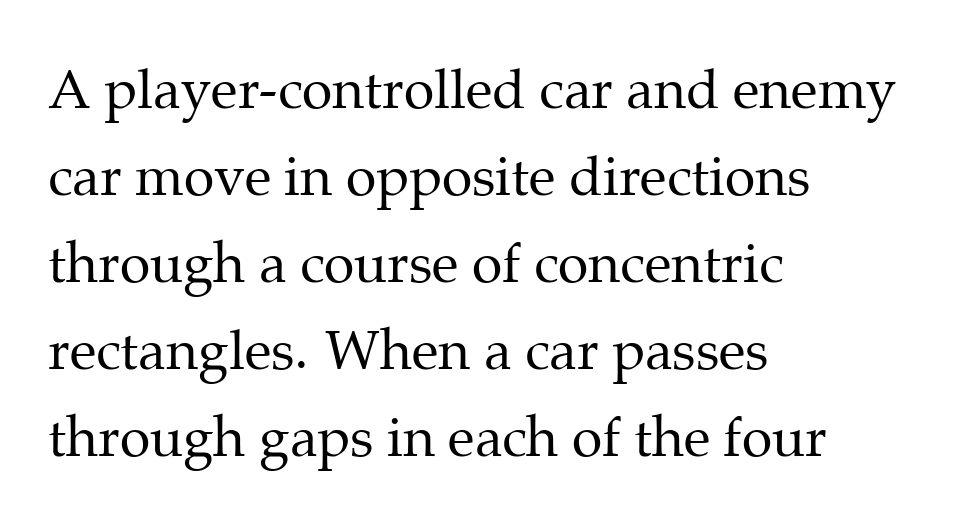
Q: Is the text bold? A: No.
Q: Is the text italic (slanted)? A: No, it is upright.
Q: Is the typeface a serif or a sans-serif typeface? A: Serif.
Q: Is the text underlined? A: No.
Q: How is the paragraph aligned? A: Left-aligned.
Q: Is the spacing between letters normal or unusually wide? A: Normal.
Q: Is the spacing between lines tight, normal or loose? A: Normal.
Q: Width (condensed, normal, or wide)? A: Normal.
Q: Stroke contrast? A: Medium.
Q: x-height? A: Medium.
Q: Monospaced? A: No.
